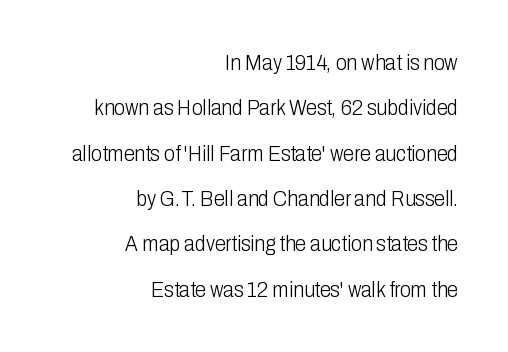
{"italic": "no", "bold": "no", "underline": "no", "align": "right", "line_spacing": "loose", "line_spacing_ratio": 2.06, "letter_spacing": "normal", "letter_spacing_em": 0.0, "glyph_px": 22}
